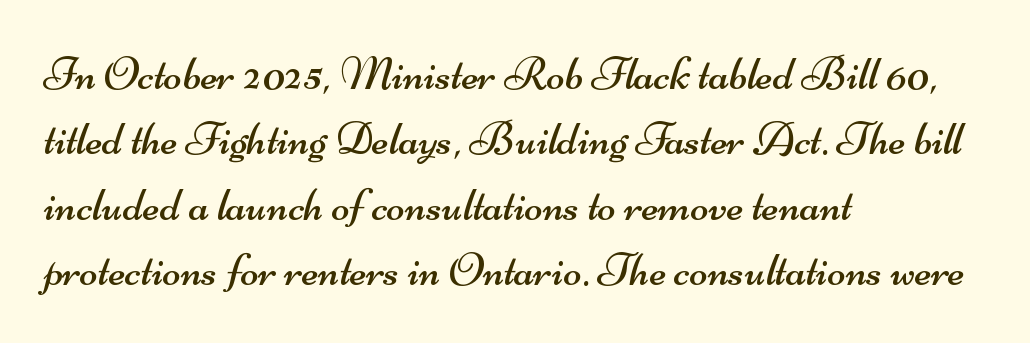
{"serif": "no", "bold": "no", "weight": "regular", "width": "wide", "stroke_contrast": "medium", "x_height": "small", "monospaced": "no", "underline": "no", "align": "left", "line_spacing": "normal", "line_spacing_ratio": 1.36, "letter_spacing": "normal", "letter_spacing_em": 0.0, "glyph_px": 48}
